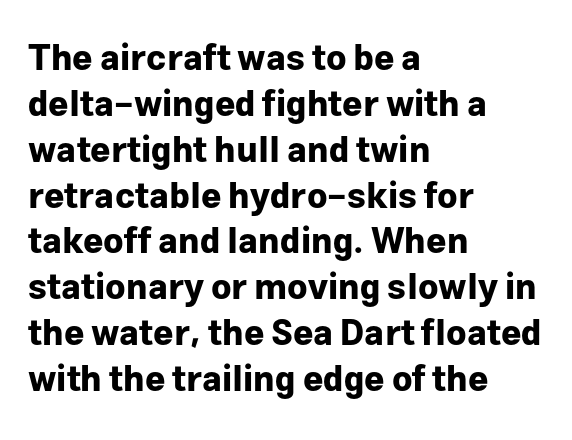
{"serif": "no", "italic": "no", "bold": "yes", "weight": "bold", "width": "normal", "stroke_contrast": "low", "x_height": "medium", "monospaced": "no", "underline": "no", "align": "left", "line_spacing": "normal", "line_spacing_ratio": 1.31, "letter_spacing": "normal", "letter_spacing_em": 0.0, "glyph_px": 35}
